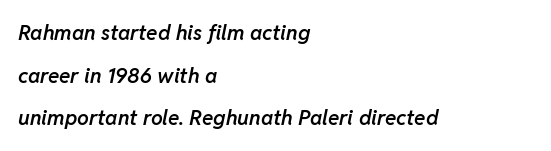
Caption: semibold face, moderately heavy strokes. These lines stand farther apart than default settings would place them. Glance below the letters and you will spot only blank space. Caption: standard tracking, unaltered.
